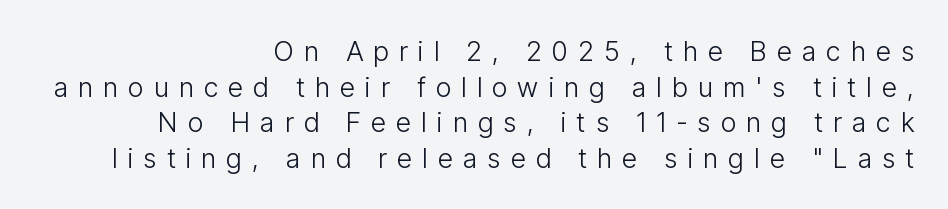
Q: Is the text bold? A: No.
Q: Is the text italic (slanted)? A: No, it is upright.
Q: Is the text underlined? A: No.
Q: How is the paragraph aligned? A: Right-aligned.
Q: Is the spacing between letters normal or unusually wide? A: Unusually wide.
Q: Is the spacing between lines tight, normal or loose? A: Normal.
